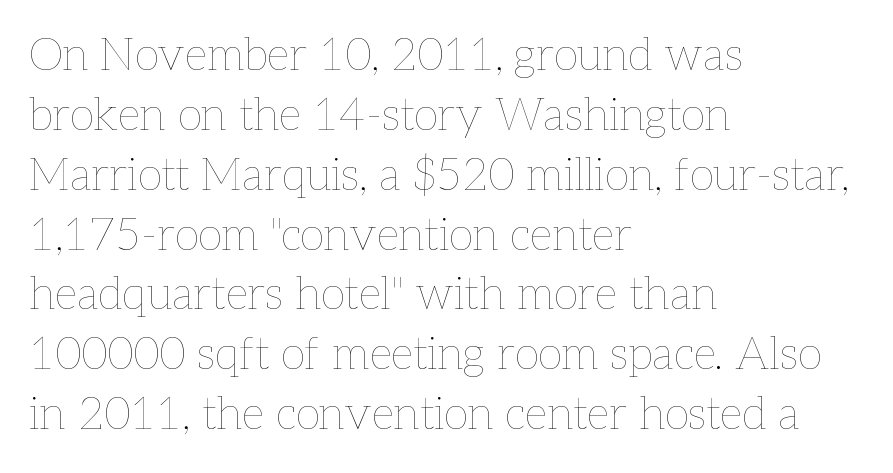
The image shows 45 px thin type, upright; set left-aligned, normal line spacing (1.33x), normal letter spacing, not underlined; low stroke contrast and a medium x-height.
